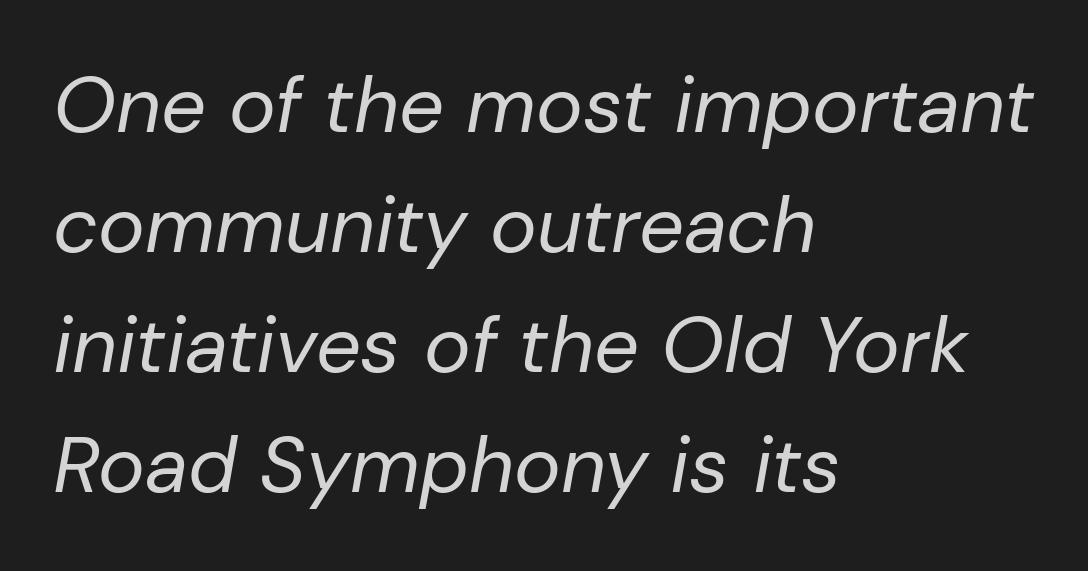
The image shows 79 px regular-weight type, italic (leaning right); set left-aligned, normal line spacing (1.52x), normal letter spacing, not underlined; low stroke contrast and a medium x-height.
